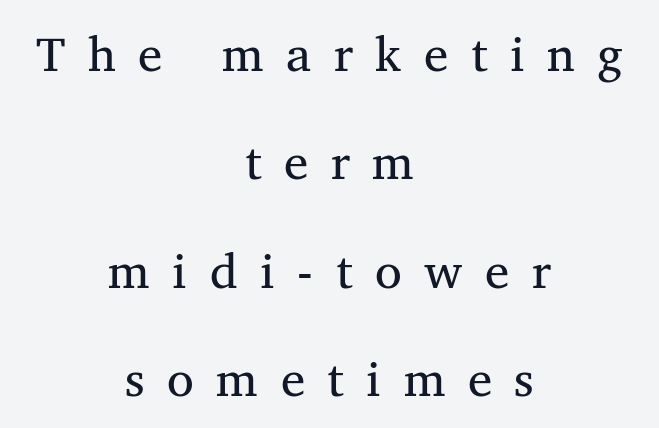
{"serif": "yes", "italic": "no", "bold": "no", "weight": "regular", "width": "normal", "stroke_contrast": "medium", "x_height": "medium", "monospaced": "no", "underline": "no", "align": "center", "line_spacing": "loose", "line_spacing_ratio": 2.21, "letter_spacing": "wide", "letter_spacing_em": 0.46, "glyph_px": 49}
